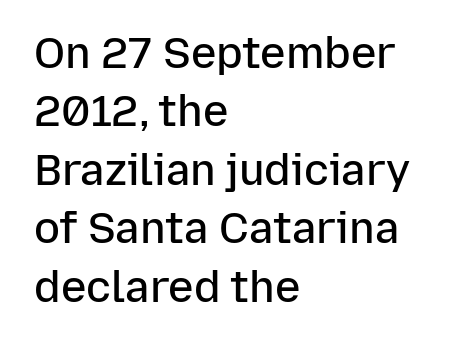
The image shows 43 px semibold sans-serif type, upright; set left-aligned, normal line spacing (1.36x), normal letter spacing, not underlined; low stroke contrast and a medium x-height.
